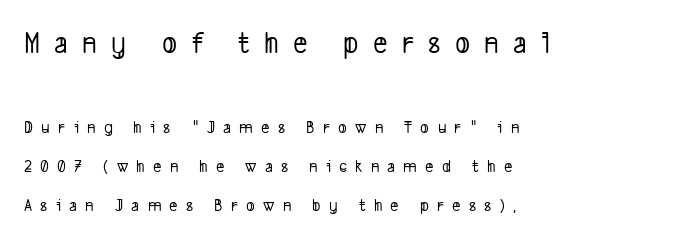
The image shows 31 px condensed sans-serif type; set left-aligned, loose line spacing (2.17x), unusually wide letter spacing (+0.46 em), not underlined; the first (top) block is 1.72x larger; low stroke contrast and a medium x-height.
